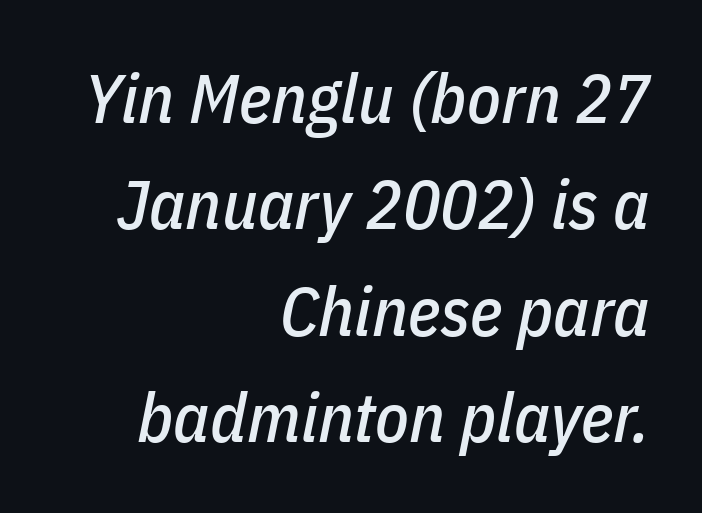
The lines sit at an ordinary, default distance from one another. The passage shown has conventional tracking throughout. Think of a printed novel: that variable character pitch is what you see here. Rule under the text: the space is simply empty. Horizontal alignment here is rightward, an uncommon choice for prose.
